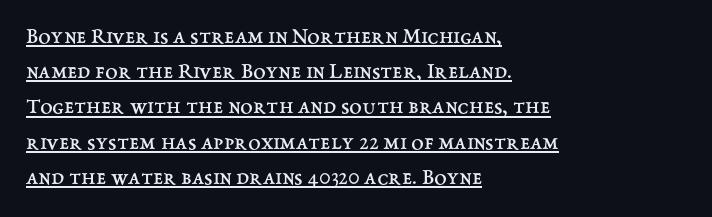
When letters stand straight like this, we call the style roman or upright. The cut favours lightness, reaching ordinary text weight at its darkest. Has an underline been added? It has. Line beginnings align vertically; line endings do not.
